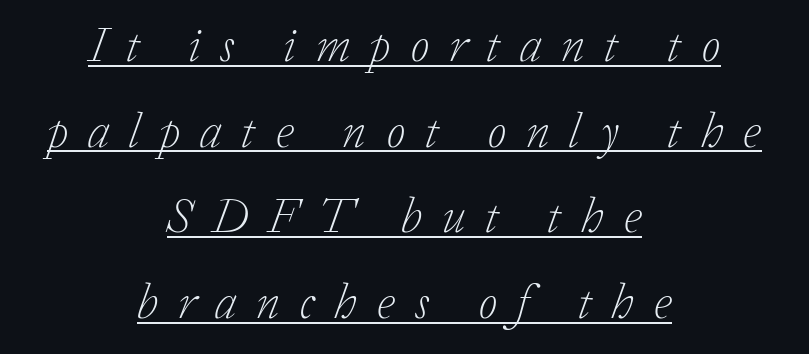
{"serif": "yes", "italic": "yes", "lean": "right", "slant_degrees": 20, "bold": "no", "weight": "light", "width": "normal", "stroke_contrast": "low", "x_height": "medium", "monospaced": "no", "underline": "yes", "align": "center", "line_spacing_ratio": 1.75, "letter_spacing": "wide", "letter_spacing_em": 0.4, "glyph_px": 49}
